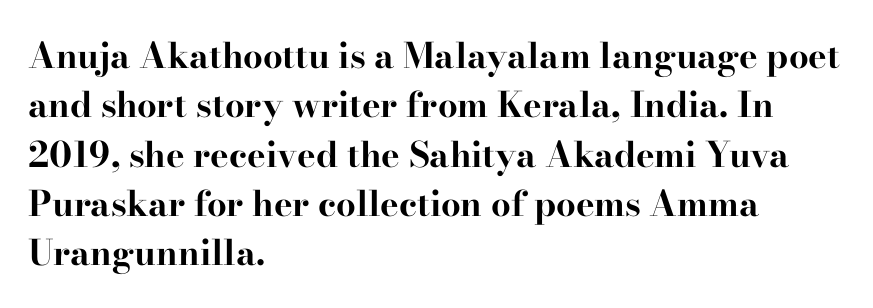
Q: Is the text bold? A: Yes.
Q: Is the text italic (slanted)? A: No, it is upright.
Q: Is the typeface a serif or a sans-serif typeface? A: Serif.
Q: Is the text underlined? A: No.
Q: How is the paragraph aligned? A: Left-aligned.
Q: Is the spacing between letters normal or unusually wide? A: Normal.
Q: Is the spacing between lines tight, normal or loose? A: Normal.
Q: Width (condensed, normal, or wide)? A: Wide.
Q: Stroke contrast? A: High.
Q: x-height? A: Small.
Q: Monospaced? A: No.
